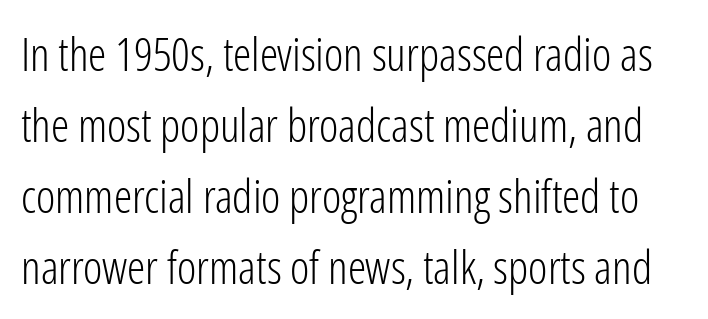
{"serif": "no", "italic": "no", "bold": "no", "weight": "light", "width": "condensed", "stroke_contrast": "low", "x_height": "medium", "monospaced": "no", "underline": "no", "line_spacing": "normal", "line_spacing_ratio": 1.54, "letter_spacing": "normal", "letter_spacing_em": 0.0, "glyph_px": 46}
